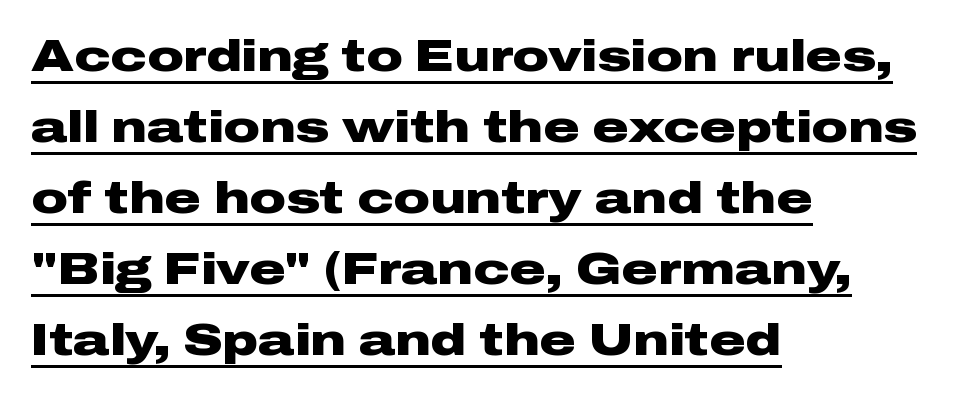
What stands out about the letter spacing? Nothing — it is the standard amount. Here the designer chose a conventional face with non-uniform glyph widths. Font category for this specimen: sans-serif. The letters stand straight up with perfectly vertical stems. Set as a true bold cut, around the 700 mark. A typographer would call this underscored text.
